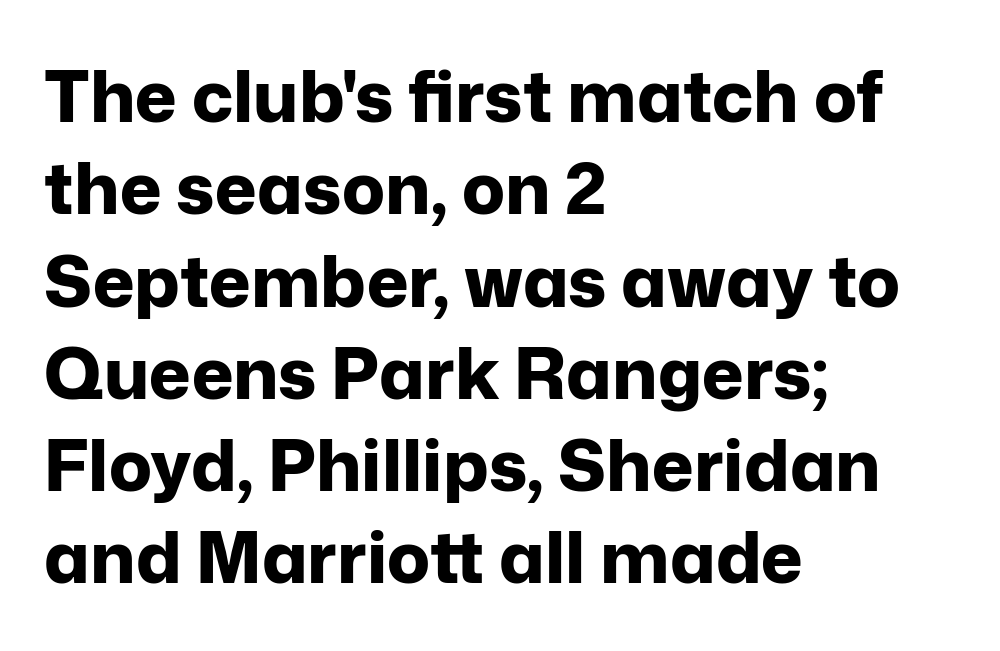
The strokes are fattened all the way to bold. Is this a fixed-width face? No — the glyphs have proportional, varying widths. Italic: no, the glyphs are upright roman. In CSS terms this would be text-align: left. These lines sit exactly where default settings would place them.
